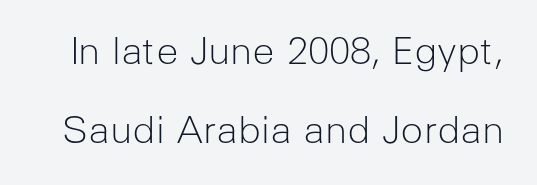
No italicization has been applied; the sample stays upright. Has an underline been added? It has not. These lines are composed in type without serifs. Inter-character spacing is left at the font's built-in metrics. Does the leading feel generous? Absolutely, it's lavish. The typeface has the unassuming heft of standard copy or less.
